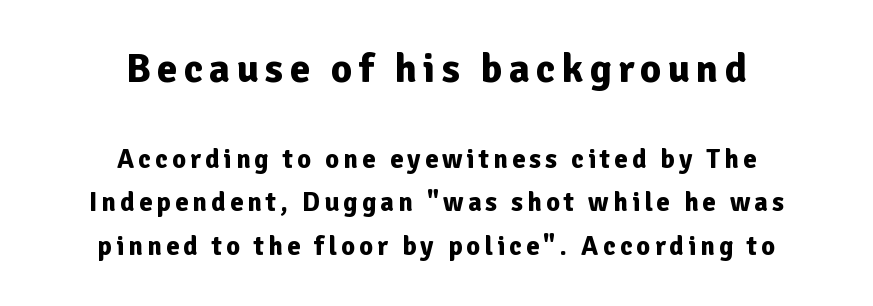
{"serif": "no", "italic": "no", "bold": "yes", "weight": "bold", "width": "normal", "stroke_contrast": "low", "x_height": "medium", "monospaced": "no", "underline": "no", "align": "center", "line_spacing": "normal", "line_spacing_ratio": 1.61, "larger_block": "first", "size_ratio": 1.52, "glyph_px": 41}
